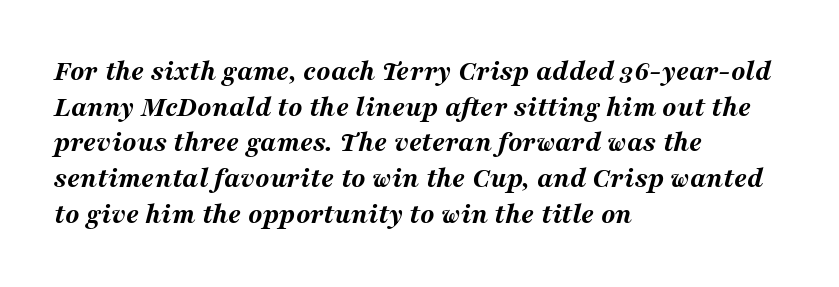
Q: Is the text bold? A: Yes.
Q: Is the text italic (slanted)? A: Yes, it leans right by about 16 degrees.
Q: Is the text underlined? A: No.
Q: How is the paragraph aligned? A: Left-aligned.
Q: Is the spacing between letters normal or unusually wide? A: Normal.
Q: Width (condensed, normal, or wide)? A: Wide.
Q: Stroke contrast? A: Medium.
Q: x-height? A: Medium.
Q: Monospaced? A: No.
